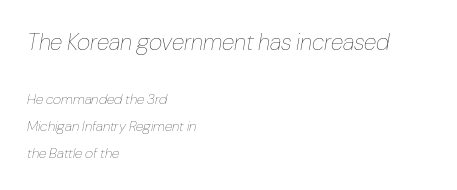
Q: Is the text bold? A: No.
Q: Is the text italic (slanted)? A: Yes, it leans right by about 10 degrees.
Q: Is the text underlined? A: No.
Q: How is the paragraph aligned? A: Left-aligned.
Q: Is the spacing between letters normal or unusually wide? A: Normal.
Q: Is the spacing between lines tight, normal or loose? A: Loose.
Q: Which block of text is set in a larger size, the first (top) or the second (bottom)? A: The first (top) one.
